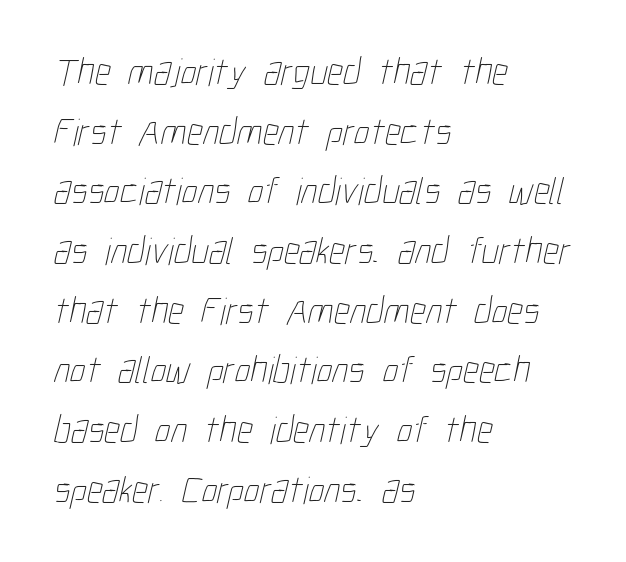
Q: Is the text bold? A: No.
Q: Is the text underlined? A: No.
Q: How is the paragraph aligned? A: Left-aligned.
Q: Is the spacing between letters normal or unusually wide? A: Normal.
Q: Is the spacing between lines tight, normal or loose? A: Normal.
Q: Width (condensed, normal, or wide)? A: Condensed.
Q: Stroke contrast? A: Low.
Q: x-height? A: Medium.
Q: Monospaced? A: No.
